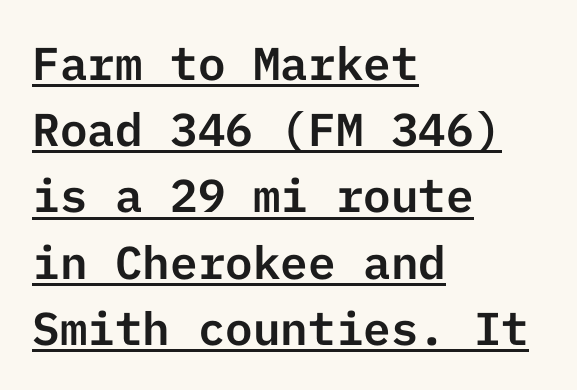
The image shows 46 px sans-serif type, upright; set left-aligned, normal line spacing (1.44x), normal letter spacing, underlined; low stroke contrast and a medium x-height.
